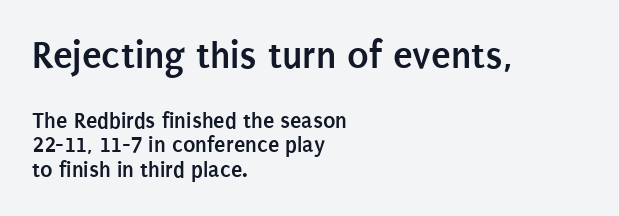
Q: Is the text bold? A: Yes.
Q: Is the text italic (slanted)? A: No, it is upright.
Q: Is the typeface a serif or a sans-serif typeface? A: Sans-serif.
Q: Is the text underlined? A: No.
Q: How is the paragraph aligned? A: Left-aligned.
Q: Is the spacing between letters normal or unusually wide? A: Normal.
Q: Is the spacing between lines tight, normal or loose? A: Tight.
Q: Which block of text is set in a larger size, the first (top) or the second (bottom)? A: The first (top) one.
Q: Width (condensed, normal, or wide)? A: Condensed.
Q: Stroke contrast? A: Low.
Q: x-height? A: Large.
Q: Monospaced? A: No.
